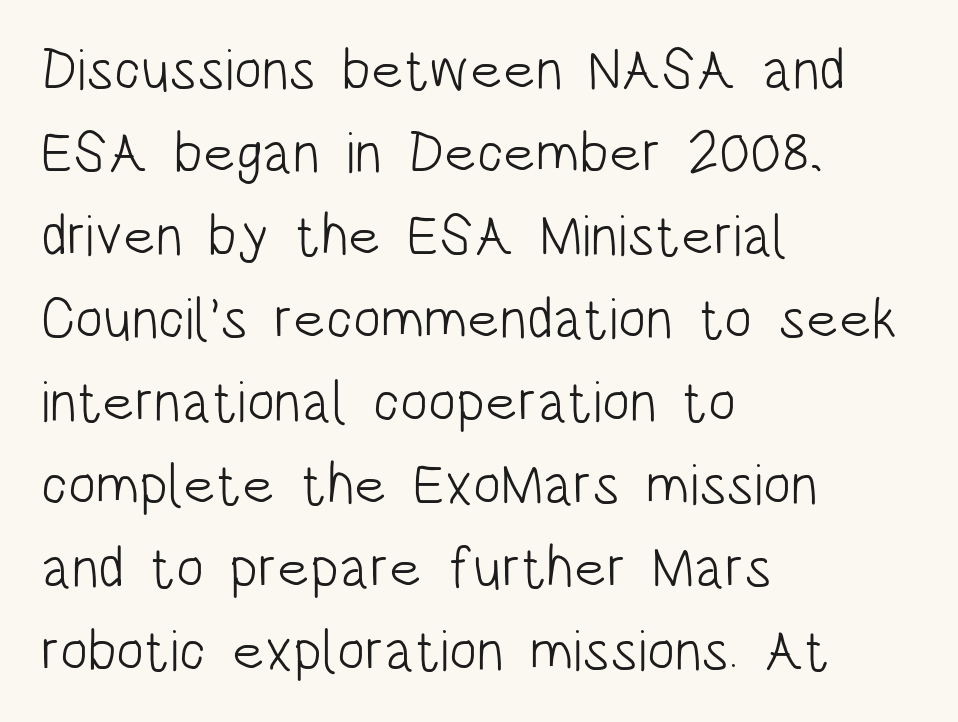
Q: Is the text bold? A: No.
Q: Is the text italic (slanted)? A: No, it is upright.
Q: Is the typeface a serif or a sans-serif typeface? A: Sans-serif.
Q: Is the text underlined? A: No.
Q: How is the paragraph aligned? A: Left-aligned.
Q: Is the spacing between letters normal or unusually wide? A: Normal.
Q: Is the spacing between lines tight, normal or loose? A: Normal.
Q: Width (condensed, normal, or wide)? A: Condensed.
Q: Stroke contrast? A: Low.
Q: x-height? A: Large.
Q: Monospaced? A: No.
